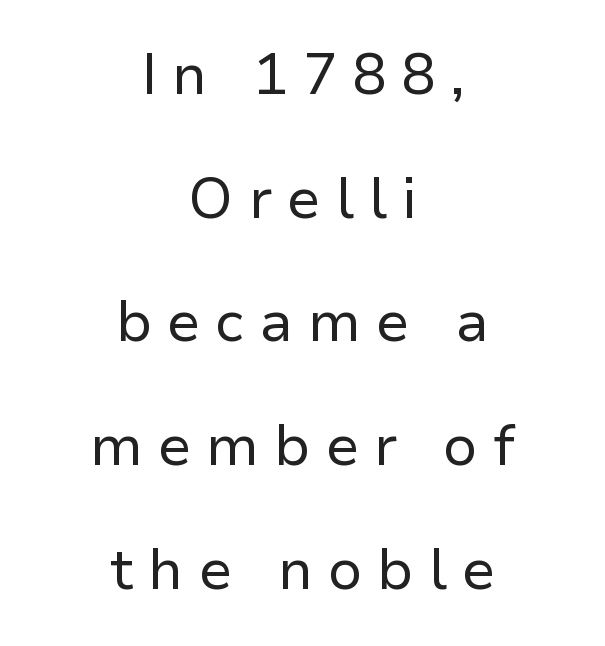
The image shows 57 px regular-weight sans-serif type, upright; set centered, loose line spacing (2.17x), unusually wide letter spacing (+0.26 em), not underlined; low stroke contrast and a medium x-height.
